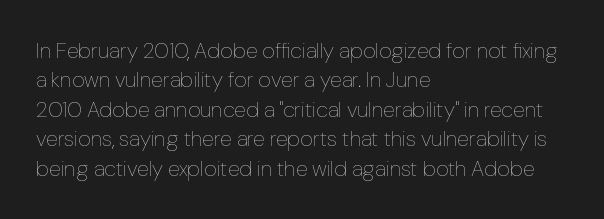
The image shows 22 px text type, upright; set left-aligned, normal line spacing (1.34x), normal letter spacing, not underlined.
